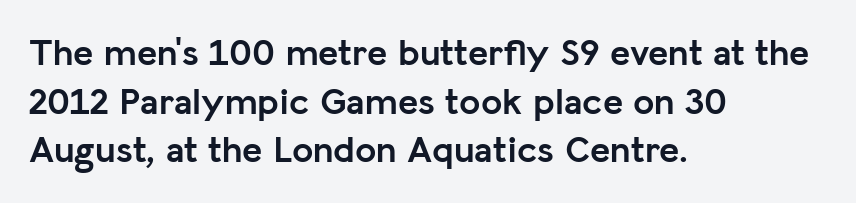
Q: Is the text bold? A: Yes.
Q: Is the text italic (slanted)? A: No, it is upright.
Q: Is the typeface a serif or a sans-serif typeface? A: Sans-serif.
Q: Is the text underlined? A: No.
Q: How is the paragraph aligned? A: Left-aligned.
Q: Is the spacing between letters normal or unusually wide? A: Normal.
Q: Is the spacing between lines tight, normal or loose? A: Normal.
Q: Width (condensed, normal, or wide)? A: Normal.
Q: Stroke contrast? A: Low.
Q: x-height? A: Medium.
Q: Monospaced? A: No.
